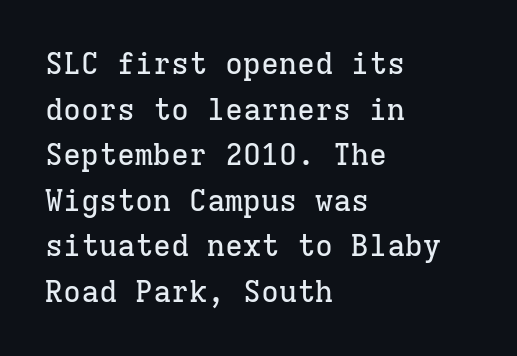
The image shows 30 px serif type, upright, monospaced; set left-aligned, normal line spacing (1.52x), normal letter spacing, not underlined; low stroke contrast and a medium x-height.
